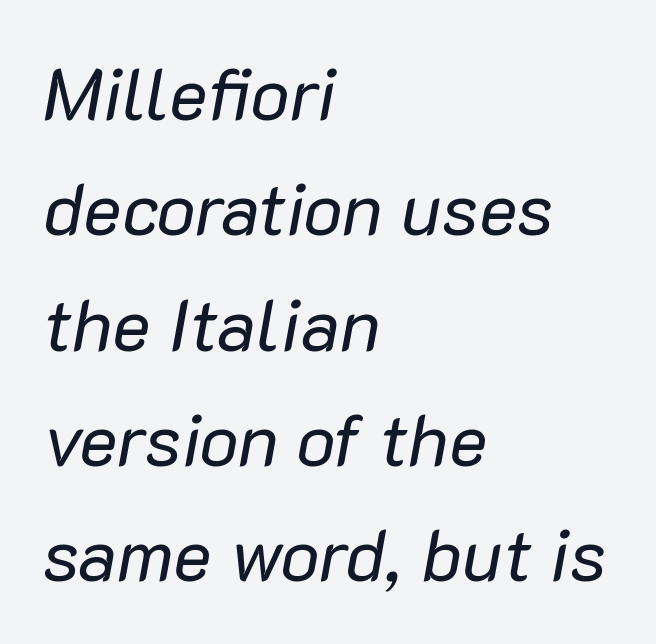
Q: Is the text bold? A: No.
Q: Is the text italic (slanted)? A: Yes, it leans right by about 10 degrees.
Q: Is the text underlined? A: No.
Q: How is the paragraph aligned? A: Left-aligned.
Q: Is the spacing between letters normal or unusually wide? A: Normal.
Q: Is the spacing between lines tight, normal or loose? A: Normal.
Q: Width (condensed, normal, or wide)? A: Normal.
Q: Stroke contrast? A: Low.
Q: x-height? A: Medium.
Q: Monospaced? A: No.
